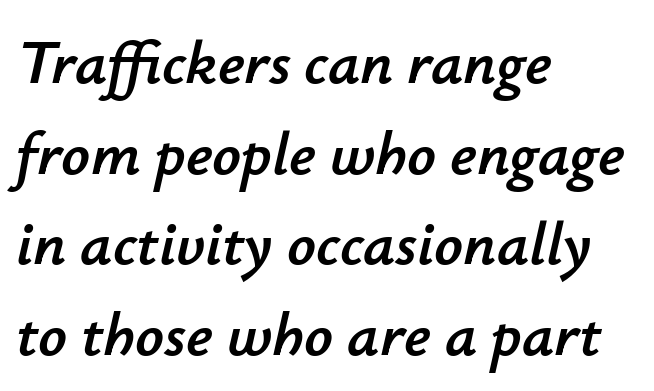
The image shows 63 px text type, italic (leaning right); set left-aligned, normal line spacing (1.44x), normal letter spacing, not underlined; low stroke contrast and a small x-height.
